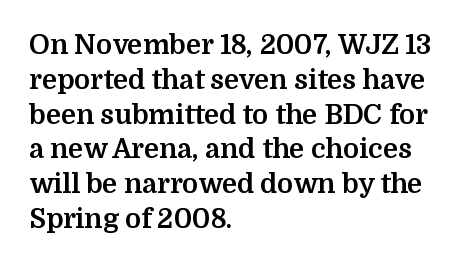
The image shows 27 px bold type, upright; set left-aligned, normal line spacing (1.29x), normal letter spacing, not underlined.
